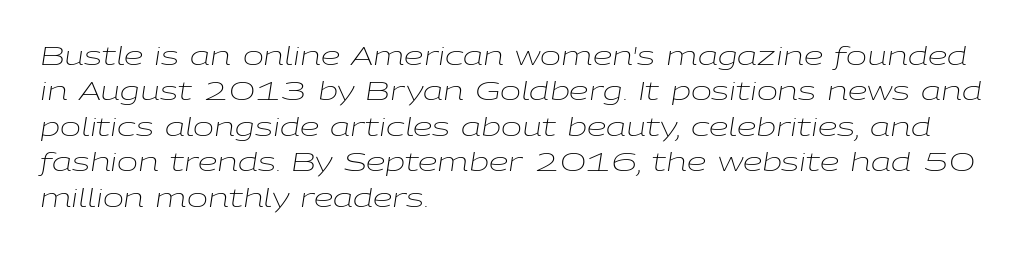
Q: Is the text bold? A: No.
Q: Is the text italic (slanted)? A: Yes, it leans right by about 9 degrees.
Q: Is the text underlined? A: No.
Q: How is the paragraph aligned? A: Left-aligned.
Q: Is the spacing between letters normal or unusually wide? A: Normal.
Q: Is the spacing between lines tight, normal or loose? A: Normal.
